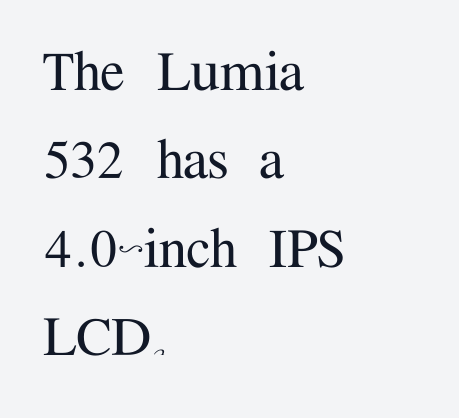
Q: Is the text italic (slanted)? A: No, it is upright.
Q: Is the typeface a serif or a sans-serif typeface? A: Serif.
Q: Is the text underlined? A: No.
Q: How is the paragraph aligned? A: Left-aligned.
Q: Is the spacing between letters normal or unusually wide? A: Normal.
Q: Is the spacing between lines tight, normal or loose? A: Normal.
Q: Width (condensed, normal, or wide)? A: Normal.
Q: Stroke contrast? A: Medium.
Q: x-height? A: Medium.
Q: Monospaced? A: No.
